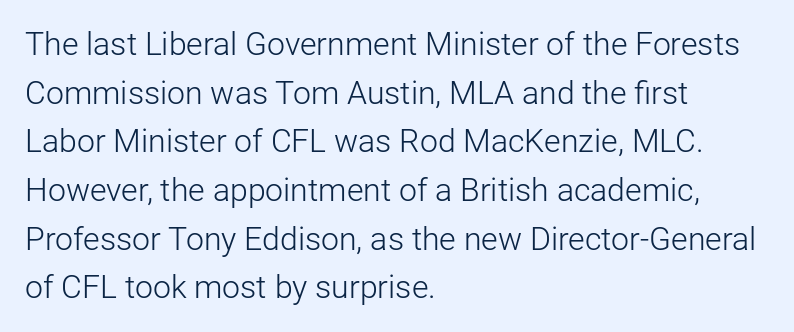
{"serif": "no", "italic": "no", "bold": "no", "weight": "light", "width": "normal", "stroke_contrast": "low", "x_height": "medium", "monospaced": "no", "underline": "no", "align": "left", "line_spacing": "normal", "line_spacing_ratio": 1.52, "letter_spacing": "normal", "letter_spacing_em": 0.0, "glyph_px": 32}
